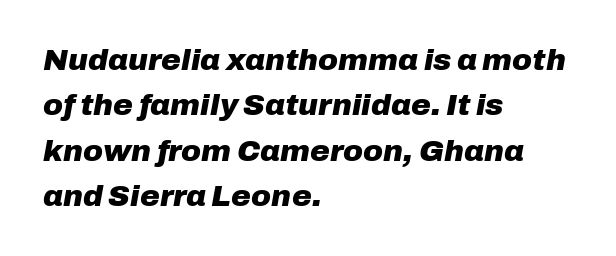
Compared with ordinary roman type, these characters are visibly tilted. Tracking here is standard; glyphs follow each other at the usual distance. In terms of weight, the rendering is a true, heavy bold. The glyphs are unaccompanied by any horizontal stroke below them. A typesetter would call this proportional, since set widths differ per character. In terms of leading, this rendering sits right in the middle.
